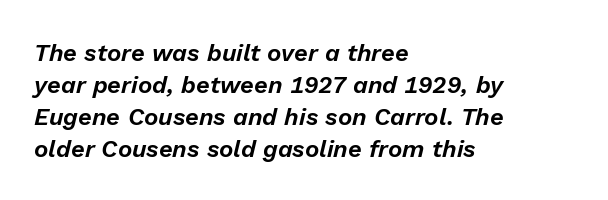
Q: Is the text italic (slanted)? A: Yes, it leans right by about 13 degrees.
Q: Is the text underlined? A: No.
Q: How is the paragraph aligned? A: Left-aligned.
Q: Is the spacing between letters normal or unusually wide? A: Normal.
Q: Is the spacing between lines tight, normal or loose? A: Normal.
